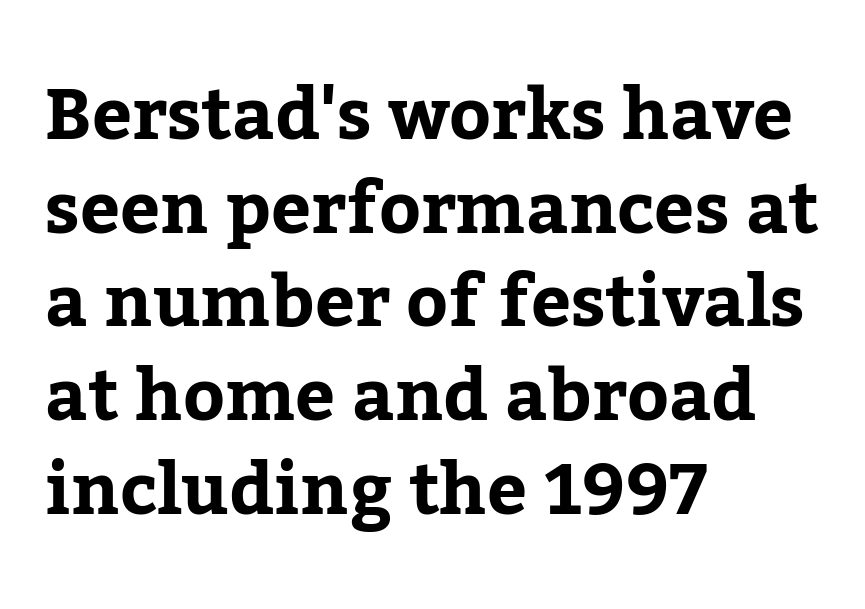
{"serif": "yes", "italic": "no", "bold": "yes", "weight": "bold", "width": "normal", "stroke_contrast": "low", "x_height": "medium", "monospaced": "no", "underline": "no", "align": "left", "line_spacing": "normal", "line_spacing_ratio": 1.32, "letter_spacing": "normal", "letter_spacing_em": 0.0, "glyph_px": 71}
